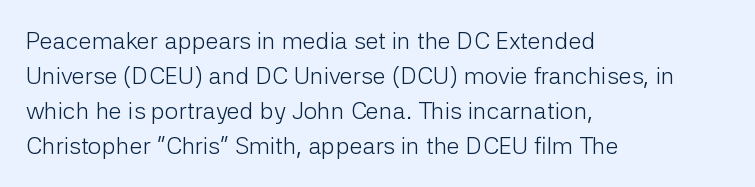
{"italic": "no", "bold": "no", "underline": "no", "align": "left", "line_spacing": "normal", "line_spacing_ratio": 1.46, "letter_spacing": "normal", "letter_spacing_em": 0.0, "glyph_px": 24}
